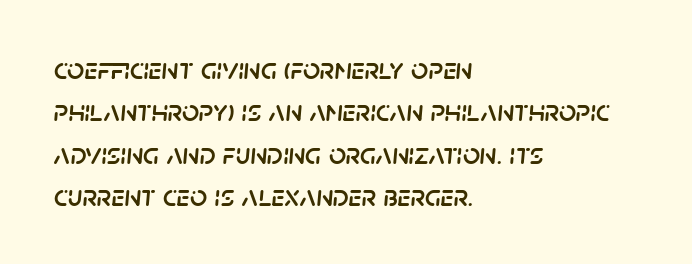
Q: Is the text italic (slanted)? A: Yes, it leans right by about 5 degrees.
Q: Is the text underlined? A: No.
Q: How is the paragraph aligned? A: Left-aligned.
Q: Is the spacing between letters normal or unusually wide? A: Normal.
Q: Is the spacing between lines tight, normal or loose? A: Normal.
Q: Width (condensed, normal, or wide)? A: Normal.
Q: Stroke contrast? A: Low.
Q: x-height? A: Large.
Q: Monospaced? A: No.
